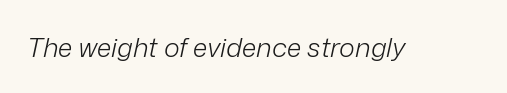
The image shows 27 px text type, italic (leaning right); set normal letter spacing, not underlined.
